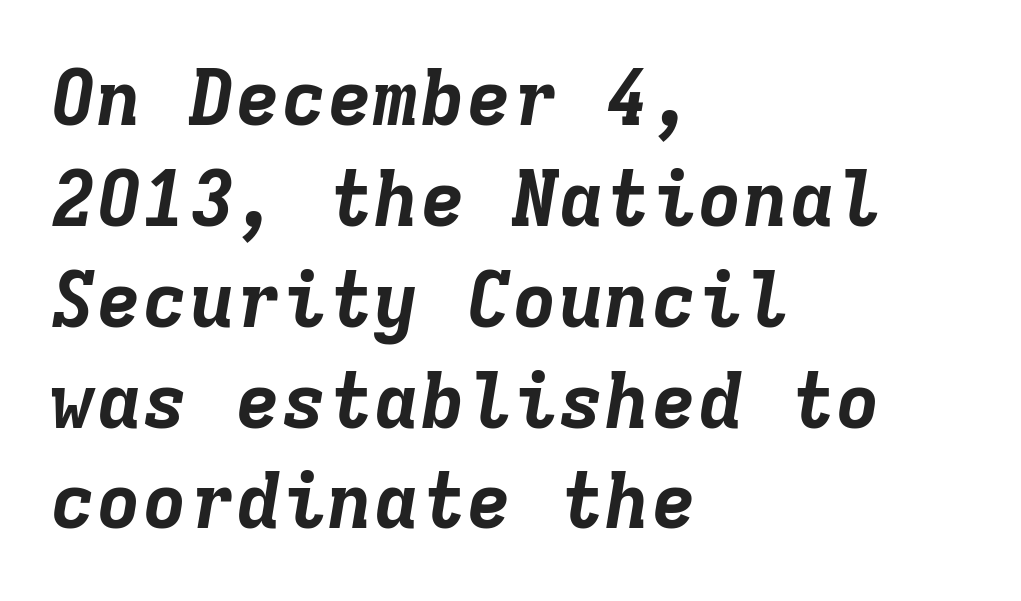
Successive baselines arrive at the customary interval. Is this a fixed-width face? Yes — each glyph sits in an identical cell. Notice how thick the strokes are: this is what a full bold looks like. The lettering tilts uniformly, giving the passage an italic look. The compositor pushed each line to the left boundary. This sample uses plain, unmodified letter spacing.
